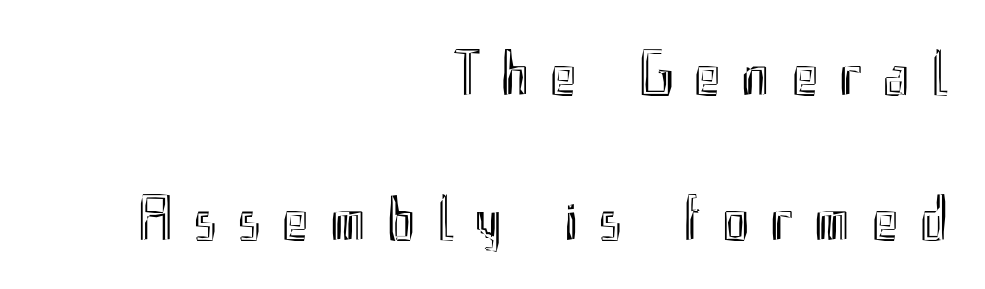
{"italic": "no", "width": "condensed", "x_height": "small", "monospaced": "no", "underline": "no", "align": "right", "line_spacing": "loose", "line_spacing_ratio": 2.26, "letter_spacing": "wide", "letter_spacing_em": 0.33, "glyph_px": 64}
